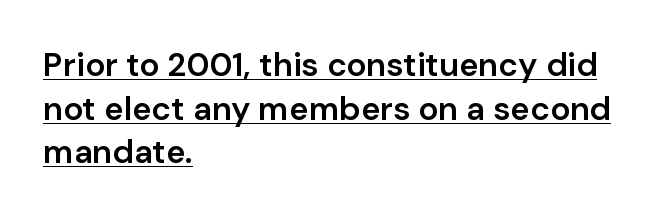
The image shows 33 px semibold sans-serif type, upright; set left-aligned, normal line spacing (1.32x), normal letter spacing, underlined; low stroke contrast and a medium x-height.
